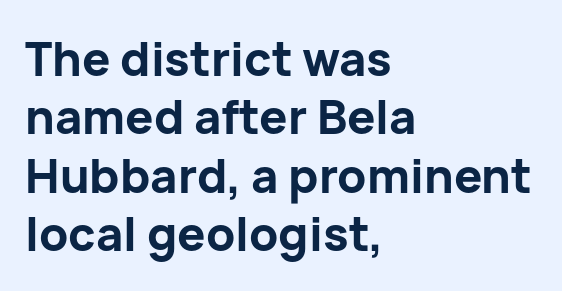
{"serif": "no", "italic": "no", "bold": "yes", "weight": "bold", "width": "normal", "stroke_contrast": "low", "x_height": "medium", "monospaced": "no", "underline": "no", "align": "left", "line_spacing_ratio": 1.24, "letter_spacing": "normal", "letter_spacing_em": 0.0, "glyph_px": 47}
